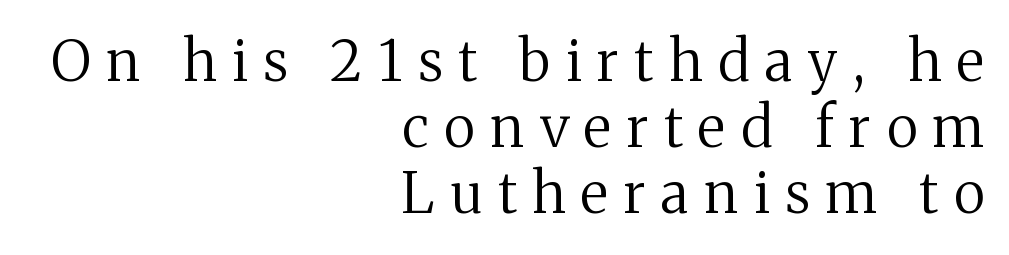
Q: Is the text bold? A: No.
Q: Is the text italic (slanted)? A: No, it is upright.
Q: Is the typeface a serif or a sans-serif typeface? A: Serif.
Q: Is the text underlined? A: No.
Q: How is the paragraph aligned? A: Right-aligned.
Q: Is the spacing between letters normal or unusually wide? A: Unusually wide.
Q: Width (condensed, normal, or wide)? A: Normal.
Q: Stroke contrast? A: Medium.
Q: x-height? A: Medium.
Q: Monospaced? A: No.
